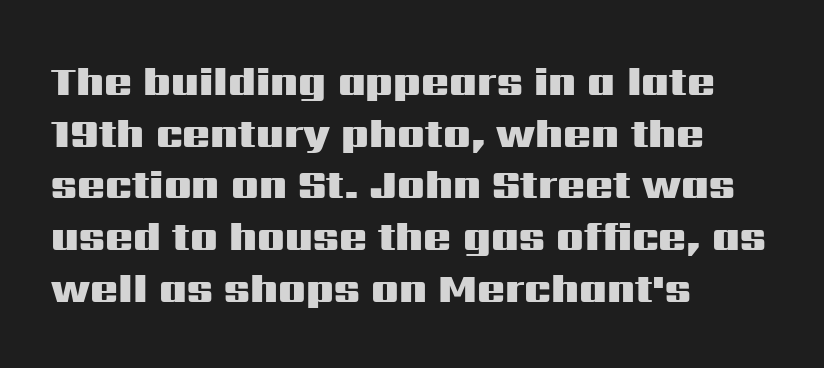
Q: Is the text bold? A: Yes.
Q: Is the text italic (slanted)? A: No, it is upright.
Q: Is the typeface a serif or a sans-serif typeface? A: Sans-serif.
Q: Is the text underlined? A: No.
Q: How is the paragraph aligned? A: Left-aligned.
Q: Is the spacing between letters normal or unusually wide? A: Normal.
Q: Is the spacing between lines tight, normal or loose? A: Normal.
Q: Width (condensed, normal, or wide)? A: Wide.
Q: Stroke contrast? A: Medium.
Q: x-height? A: Medium.
Q: Monospaced? A: No.
